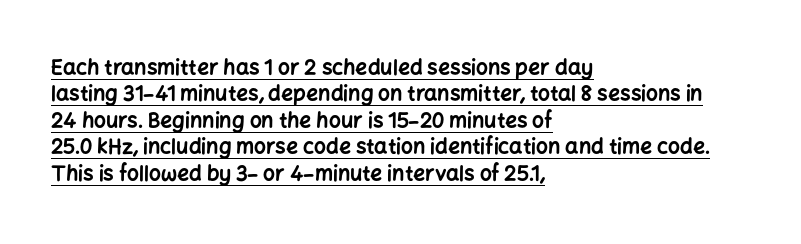
The image shows 21 px bold type, upright; set left-aligned, normal line spacing (1.26x), normal letter spacing, underlined.
